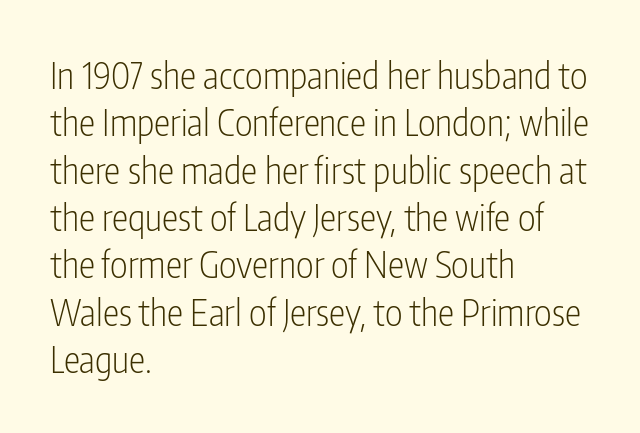
Unlike italic type, these characters show no tilt at all. Plain, unruled lines of type. Regular leading. The gaps between neighbouring characters are ordinary and unremarkable.
